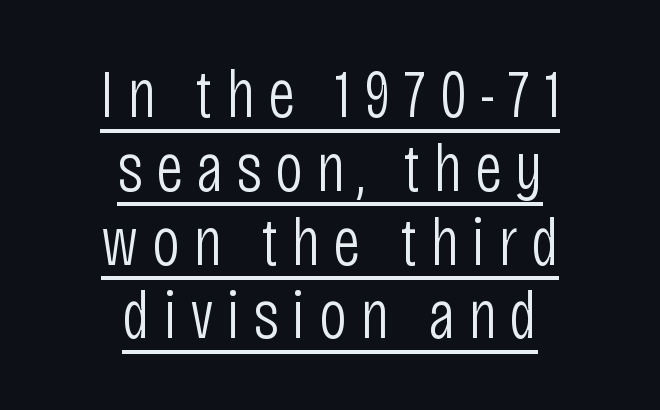
Q: Is the text bold? A: No.
Q: Is the text italic (slanted)? A: No, it is upright.
Q: Is the typeface a serif or a sans-serif typeface? A: Sans-serif.
Q: Is the text underlined? A: Yes.
Q: How is the paragraph aligned? A: Centered.
Q: Is the spacing between lines tight, normal or loose? A: Tight.
Q: Width (condensed, normal, or wide)? A: Condensed.
Q: Stroke contrast? A: Low.
Q: x-height? A: Large.
Q: Monospaced? A: No.
